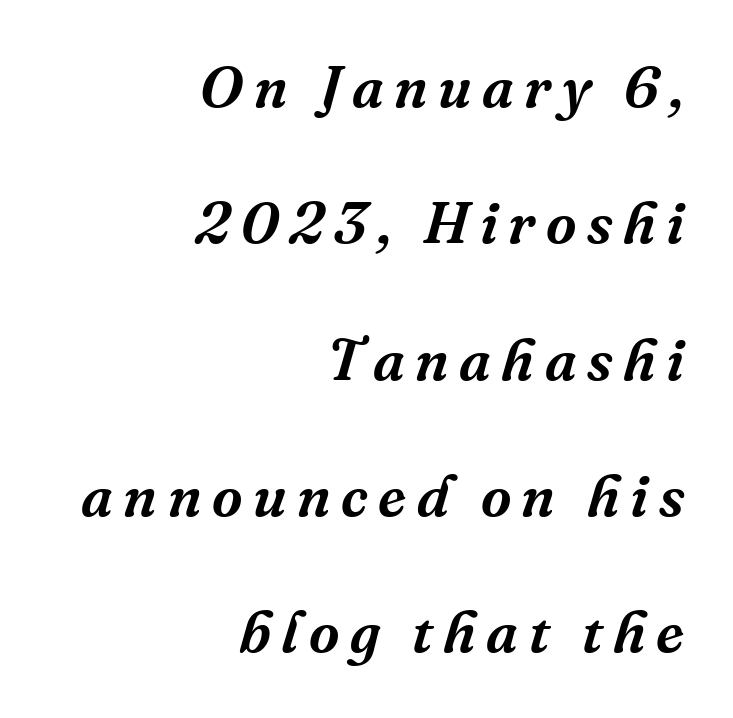
The image shows 59 px serif type, italic (leaning right); set right-aligned, loose line spacing (2.31x), not underlined; medium stroke contrast and a medium x-height.
